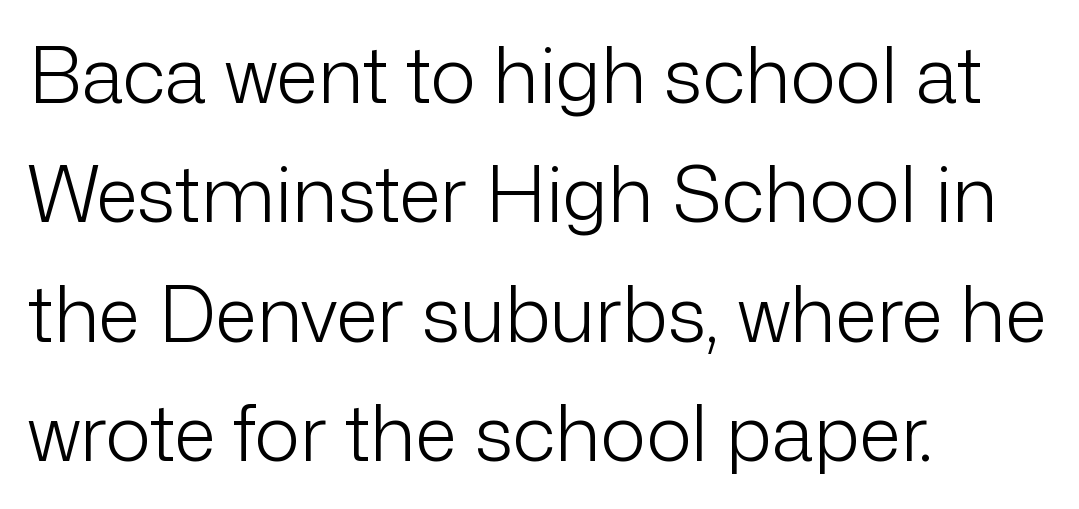
{"serif": "no", "italic": "no", "bold": "no", "weight": "light", "width": "normal", "stroke_contrast": "low", "x_height": "medium", "monospaced": "no", "underline": "no", "align": "left", "line_spacing": "normal", "line_spacing_ratio": 1.55, "letter_spacing": "normal", "letter_spacing_em": 0.0, "glyph_px": 77}
